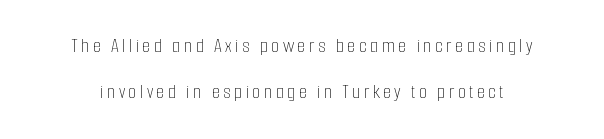
Q: Is the text bold? A: No.
Q: Is the text italic (slanted)? A: No, it is upright.
Q: Is the text underlined? A: No.
Q: Is the spacing between lines tight, normal or loose? A: Loose.
